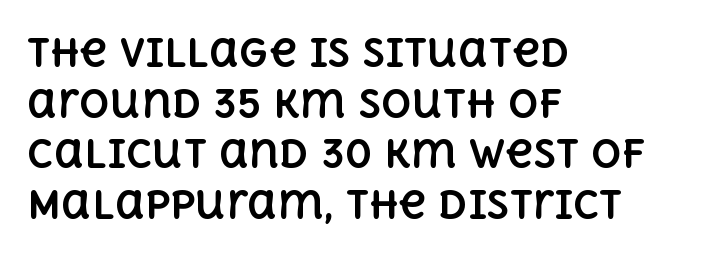
Q: Is the text bold? A: Yes.
Q: Is the text italic (slanted)? A: No, it is upright.
Q: Is the text underlined? A: No.
Q: How is the paragraph aligned? A: Left-aligned.
Q: Is the spacing between letters normal or unusually wide? A: Normal.
Q: Is the spacing between lines tight, normal or loose? A: Normal.
Q: Width (condensed, normal, or wide)? A: Normal.
Q: x-height? A: Large.
Q: Monospaced? A: No.
